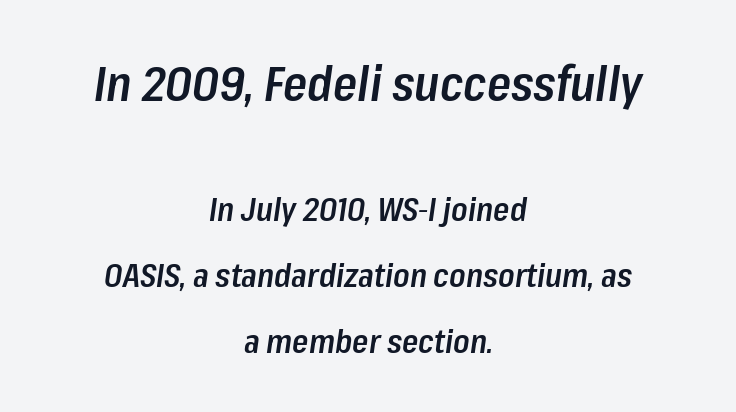
Q: Is the text bold? A: Semi-bold.
Q: Is the text italic (slanted)? A: Yes, it leans right by about 8 degrees.
Q: Is the text underlined? A: No.
Q: How is the paragraph aligned? A: Centered.
Q: Is the spacing between letters normal or unusually wide? A: Normal.
Q: Is the spacing between lines tight, normal or loose? A: Loose.
Q: Which block of text is set in a larger size, the first (top) or the second (bottom)? A: The first (top) one.
Q: Width (condensed, normal, or wide)? A: Condensed.
Q: Stroke contrast? A: Low.
Q: x-height? A: Medium.
Q: Monospaced? A: No.
